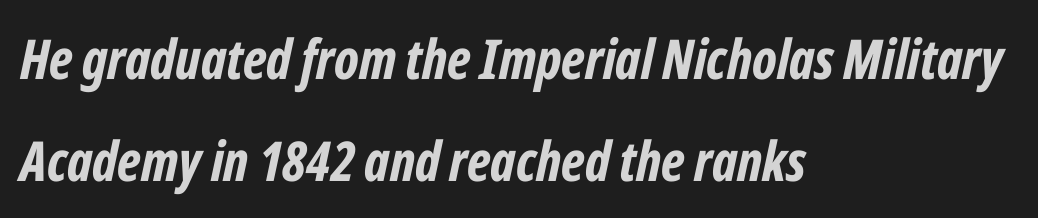
Do the characters align in a grid? No, the font is proportional. These lines are set flush left with a ragged right edge. Stroke thickness is high; the sample reads as a true bold. The face used here is rendered with its standard letterfit. Looking at the ascenders, they clearly lean. Plain, unruled lines of type.
